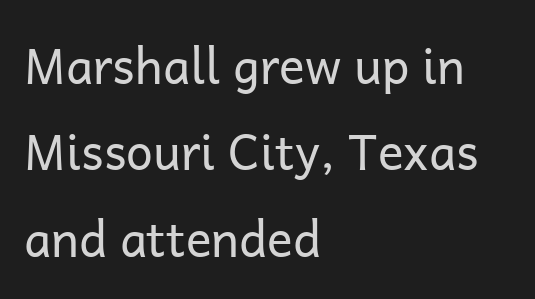
The image shows 48 px regular-weight sans-serif type, upright; set left-aligned, line spacing 1.8x, normal letter spacing, not underlined; low stroke contrast and a medium x-height.
